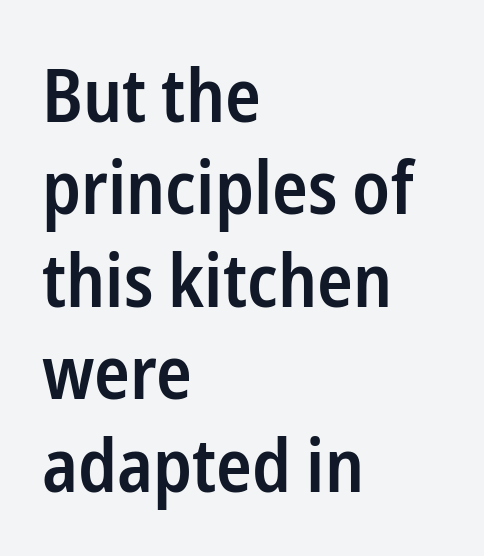
Words float on clear page, feet unadorned. Does the leading feel generous? No, just average. Set as a demibold, roughly 600 on the weight scale. The letters carry no serifs — their stems end cleanly without finishing strokes. Character widths vary here, with narrow letters taking less room than wide ones.
